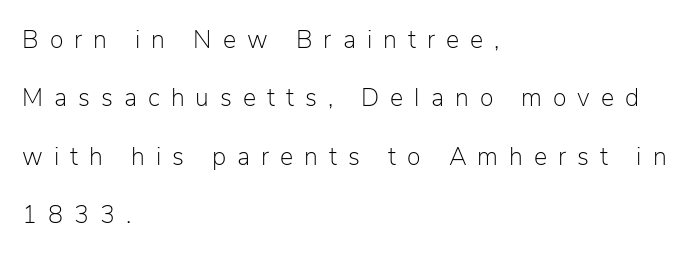
The image shows 25 px text type, upright; set left-aligned, loose line spacing (2.34x), unusually wide letter spacing (+0.44 em), not underlined.
